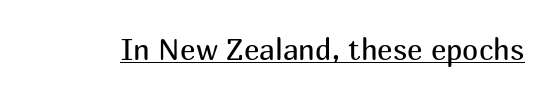
{"serif": "no", "italic": "no", "bold": "no", "weight": "regular", "width": "normal", "stroke_contrast": "medium", "x_height": "medium", "monospaced": "no", "underline": "yes", "letter_spacing": "normal", "letter_spacing_em": 0.0, "glyph_px": 29}
